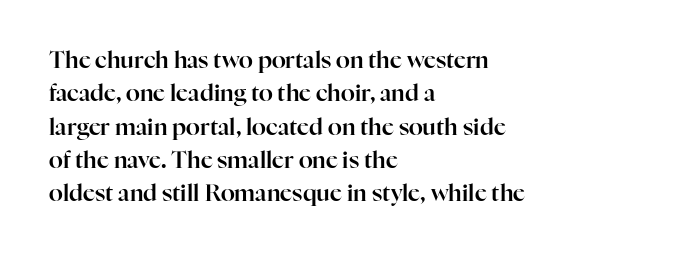
The image shows 23 px text type, upright; set left-aligned, normal line spacing (1.45x), normal letter spacing, not underlined.
